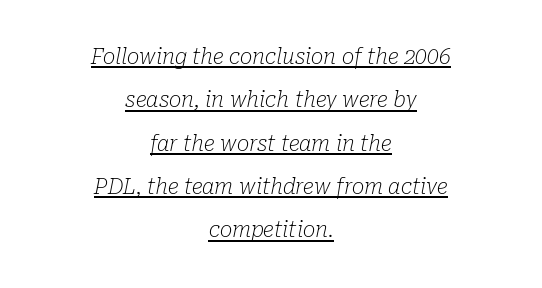
{"italic": "yes", "lean": "right", "slant_degrees": 10, "bold": "no", "underline": "yes", "align": "center", "line_spacing": "loose", "line_spacing_ratio": 2.06, "letter_spacing": "normal", "letter_spacing_em": 0.0, "glyph_px": 21}
